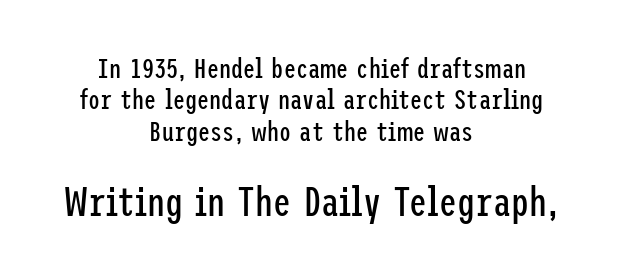
Q: Is the text bold? A: No.
Q: Is the text italic (slanted)? A: No, it is upright.
Q: Is the typeface a serif or a sans-serif typeface? A: Sans-serif.
Q: Is the text underlined? A: No.
Q: How is the paragraph aligned? A: Centered.
Q: Is the spacing between letters normal or unusually wide? A: Normal.
Q: Which block of text is set in a larger size, the first (top) or the second (bottom)? A: The second (bottom) one.
Q: Width (condensed, normal, or wide)? A: Condensed.
Q: Stroke contrast? A: Low.
Q: x-height? A: Medium.
